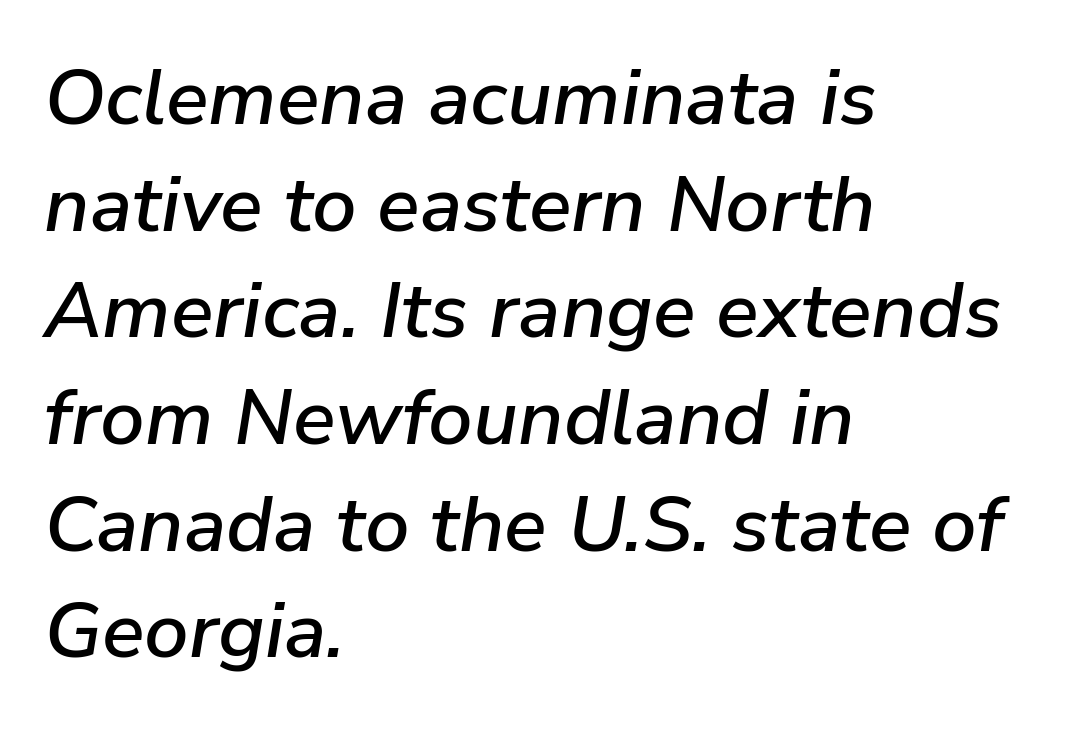
{"italic": "yes", "lean": "right", "slant_degrees": 9, "width": "normal", "stroke_contrast": "low", "x_height": "medium", "monospaced": "no", "underline": "no", "align": "left", "line_spacing": "normal", "line_spacing_ratio": 1.35, "letter_spacing": "normal", "letter_spacing_em": 0.0, "glyph_px": 79}
